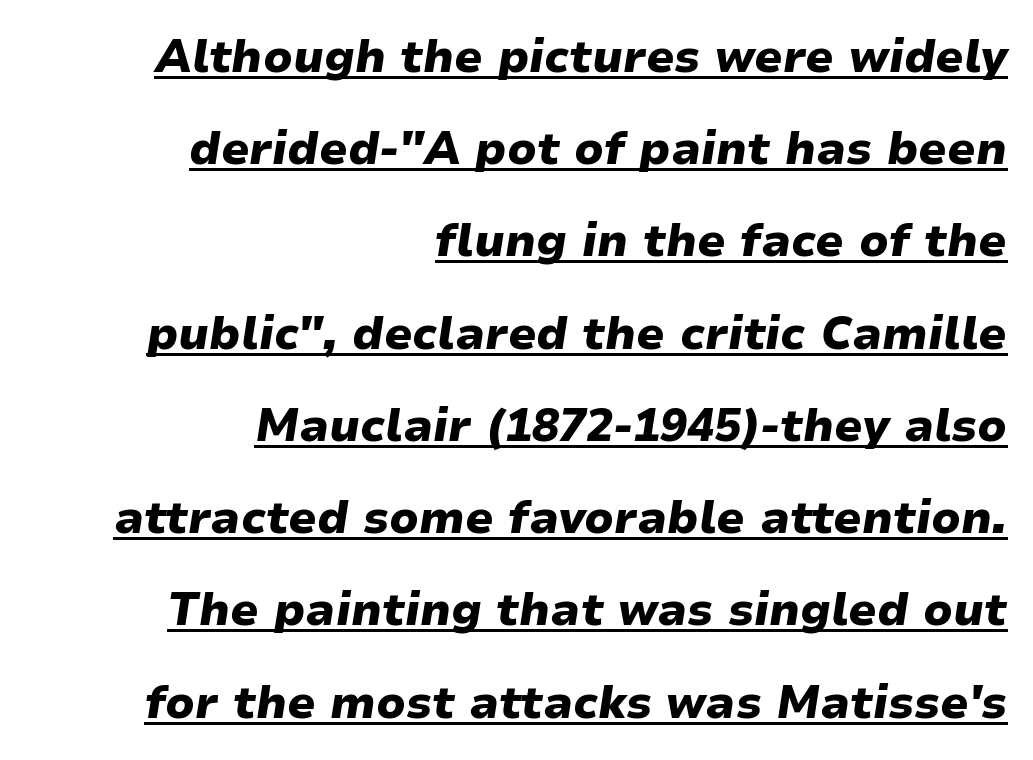
A full-strength bold gives these letters their thick strokes. The rendering uses the underline text-decoration. Line endings align vertically; line beginnings do not. You can tell it's italic because the verticals aren't actually vertical. Quick note: interline space is abundant. No extra tracking has been applied to these lines.
